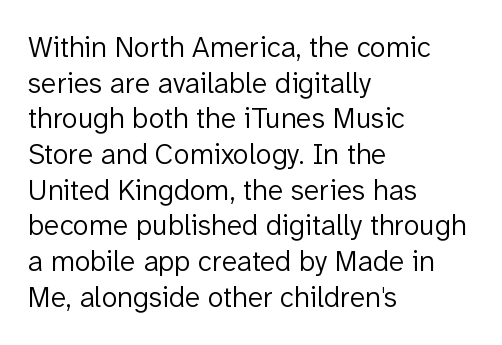
The image shows 29 px light sans-serif type, upright; set left-aligned, line spacing 1.23x, normal letter spacing, not underlined; low stroke contrast and a medium x-height.
